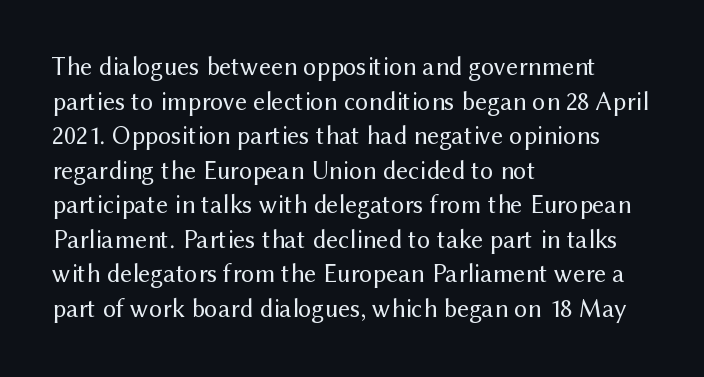
The image shows 26 px text type, upright; set left-aligned, normal line spacing (1.33x), normal letter spacing, not underlined.
